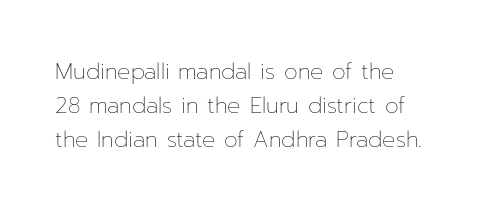
{"italic": "no", "bold": "no", "underline": "no", "line_spacing": "normal", "line_spacing_ratio": 1.55, "letter_spacing": "normal", "letter_spacing_em": 0.0, "glyph_px": 22}
